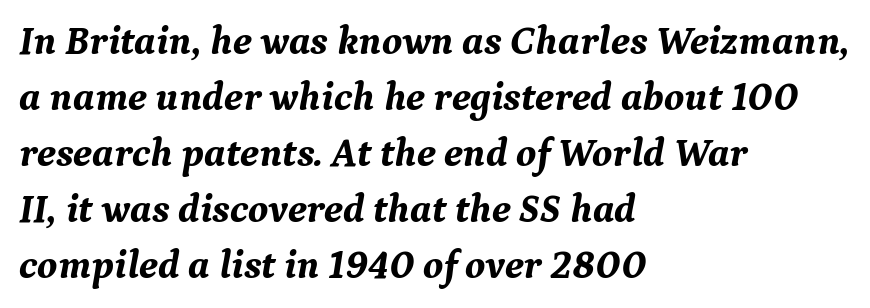
The rendering applies a slant to the glyphs. The area under the type is left untouched. The strokes are fattened all the way to bold. Does the leading feel generous? No, just average.
